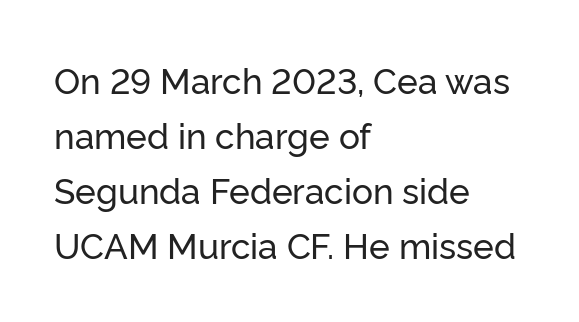
Glyph-to-glyph distance matches everyday printed text. Horizontally, the lines are justified to the leading edge only. A typesetter would call this leading conventional body-copy spacing. Posture: upright roman.
